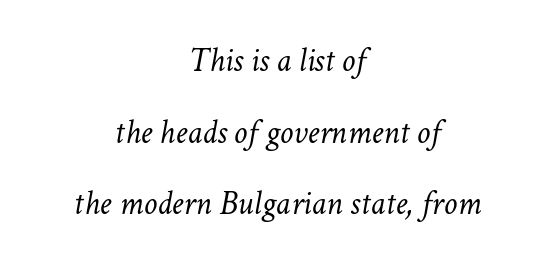
Between one letter and the next there's only the usual sliver of space. The rendering uses a large line-height, opening up the rows. The rendering applies a slant to the glyphs. The paragraph has two soft edges and a firm central axis. Vertical stems look standard width or narrower in stroke. Descenders are the only things crossing below the line.
